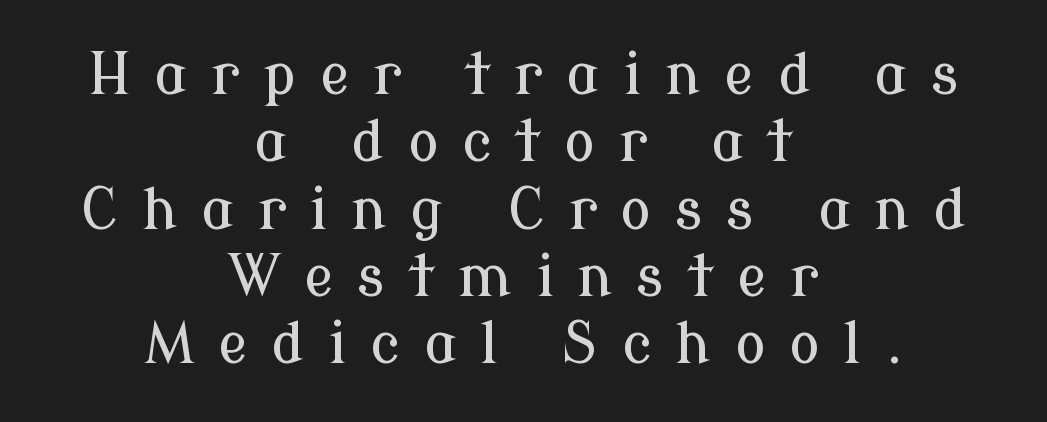
The image shows 57 px serif type, upright; set centered, line spacing 1.18x, unusually wide letter spacing (+0.41 em), not underlined; low stroke contrast and a medium x-height.
